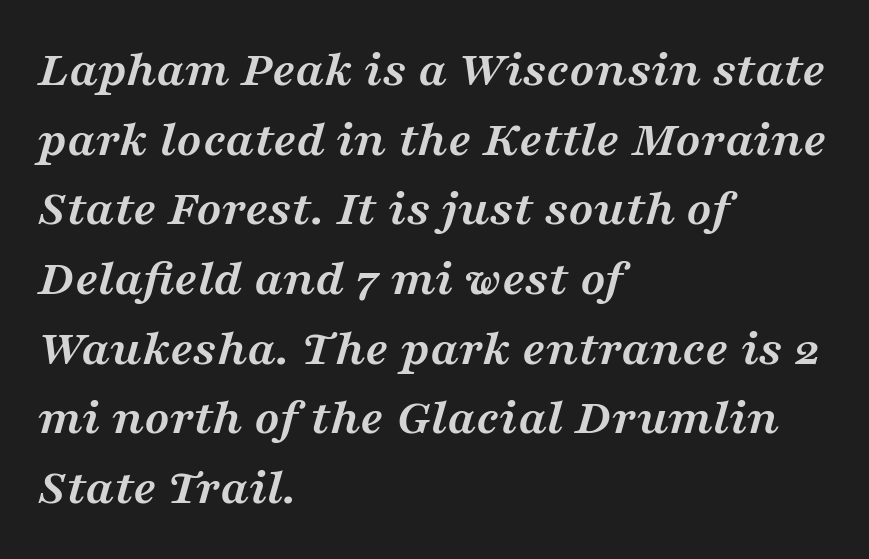
Q: Is the text bold? A: Yes.
Q: Is the text italic (slanted)? A: Yes, it leans right by about 16 degrees.
Q: Is the typeface a serif or a sans-serif typeface? A: Serif.
Q: Is the text underlined? A: No.
Q: How is the paragraph aligned? A: Left-aligned.
Q: Is the spacing between letters normal or unusually wide? A: Normal.
Q: Is the spacing between lines tight, normal or loose? A: Normal.
Q: Width (condensed, normal, or wide)? A: Wide.
Q: Stroke contrast? A: Medium.
Q: x-height? A: Medium.
Q: Monospaced? A: No.
